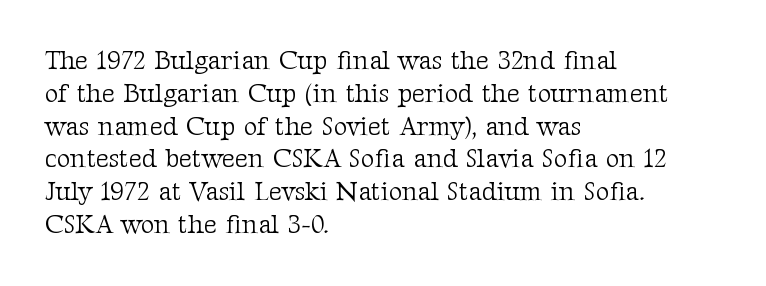
Check the space under the baseline: it is left empty. Posture: upright roman. Is the type heavy? It reads as light-to-regular instead. One-word summary of the alignment: left. The line-height multiplier appears to be the usual default.
